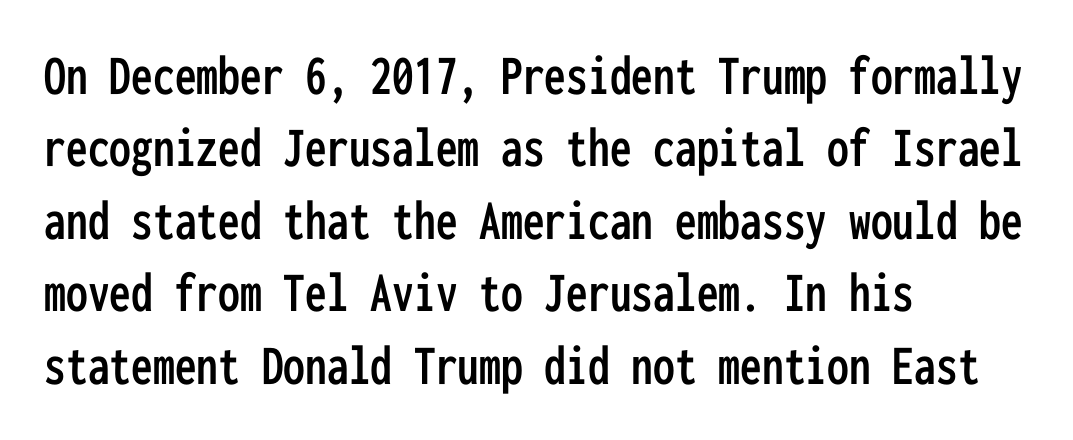
{"serif": "no", "italic": "no", "width": "condensed", "stroke_contrast": "low", "x_height": "medium", "monospaced": "yes", "underline": "no", "align": "left", "line_spacing": "normal", "line_spacing_ratio": 1.25, "letter_spacing": "normal", "letter_spacing_em": 0.0, "glyph_px": 58}
